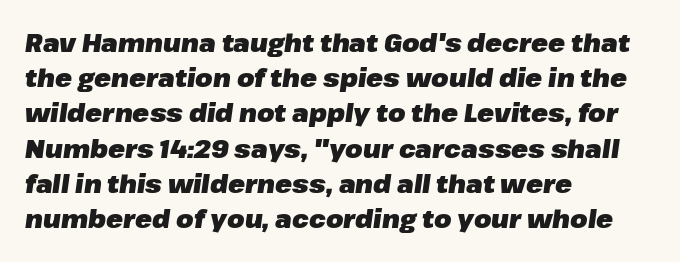
The image shows 25 px bold type, italic (leaning right); set left-aligned, normal line spacing (1.41x), normal letter spacing, not underlined.
